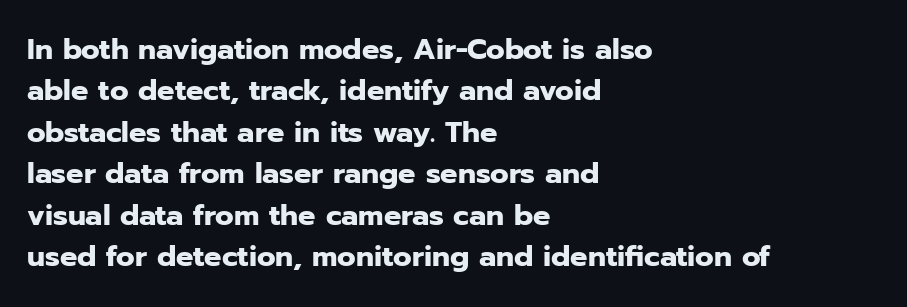
Examine the stroke ends and you'll find no serifs. The letters stand straight up with perfectly vertical stems. On the weight axis this lands at bold, roughly 700. Note the varied advance widths — an 'i' is clearly narrower than an 'm'. Typeset ragged right — the left edge is the straight one. Anything drawn beneath the words? Only blank space.
